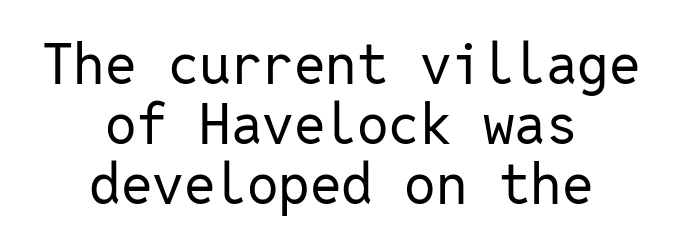
{"serif": "no", "italic": "no", "bold": "no", "weight": "regular", "width": "normal", "stroke_contrast": "low", "x_height": "medium", "monospaced": "yes", "underline": "no", "align": "center", "line_spacing": "tight", "line_spacing_ratio": 1.07, "letter_spacing": "normal", "letter_spacing_em": 0.0, "glyph_px": 56}
